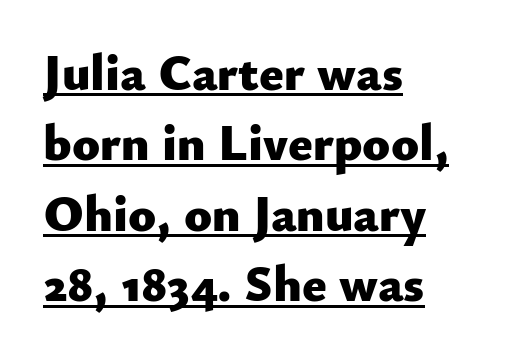
The image shows 51 px heavy sans-serif type, upright; set left-aligned, normal line spacing (1.38x), normal letter spacing, underlined; low stroke contrast and a small x-height.
